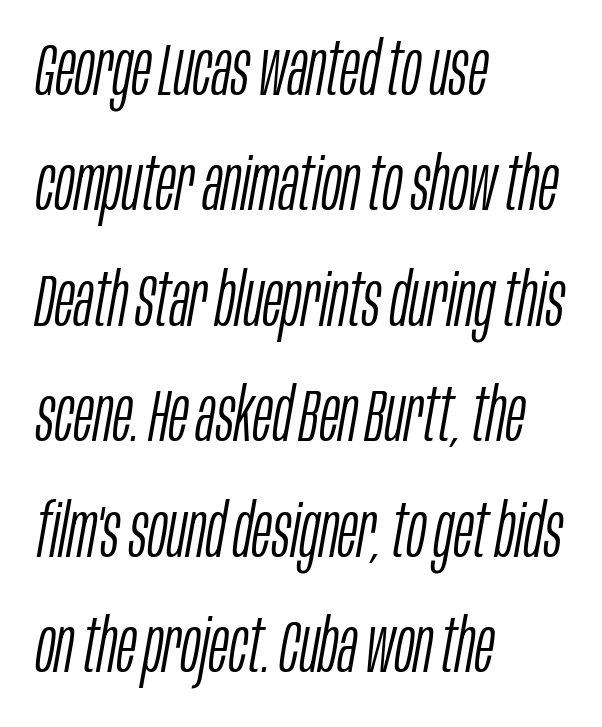
The image shows 74 px light, condensed type, italic (leaning right); set left-aligned, normal line spacing (1.56x), normal letter spacing, not underlined; low stroke contrast and a large x-height.
